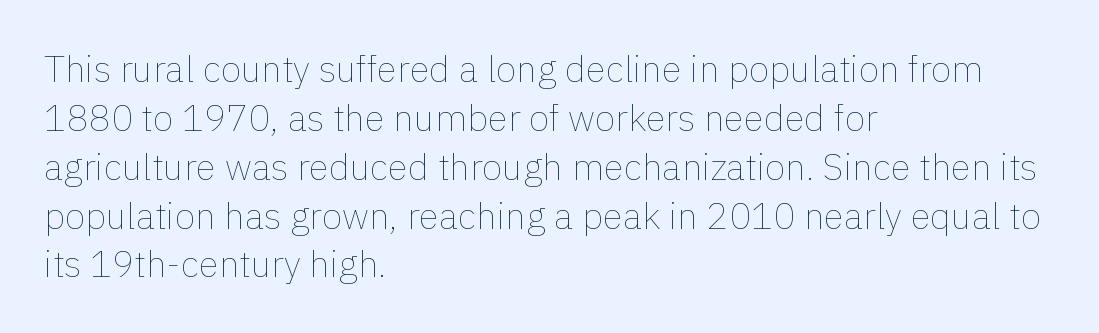
{"italic": "no", "bold": "no", "weight": "thin", "width": "normal", "x_height": "medium", "monospaced": "no", "underline": "no", "align": "left", "line_spacing": "normal", "line_spacing_ratio": 1.32, "letter_spacing": "normal", "letter_spacing_em": 0.0, "glyph_px": 37}
